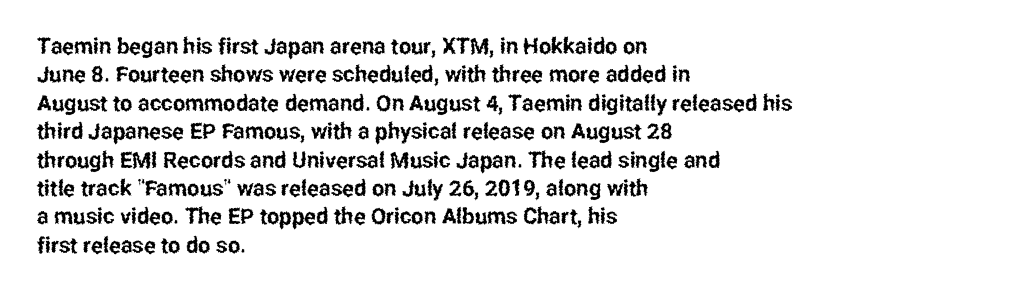
{"italic": "no", "underline": "no", "align": "left", "line_spacing": "normal", "line_spacing_ratio": 1.29, "letter_spacing": "normal", "letter_spacing_em": 0.0, "glyph_px": 22}
